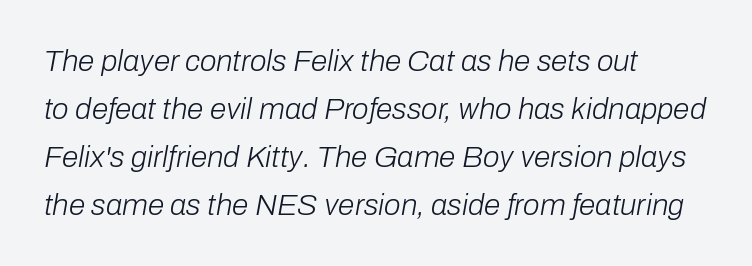
{"italic": "yes", "lean": "right", "slant_degrees": 10, "bold": "no", "weight": "light", "width": "normal", "stroke_contrast": "low", "x_height": "medium", "monospaced": "no", "underline": "no", "align": "left", "line_spacing": "normal", "line_spacing_ratio": 1.6, "letter_spacing": "normal", "letter_spacing_em": 0.0, "glyph_px": 30}
